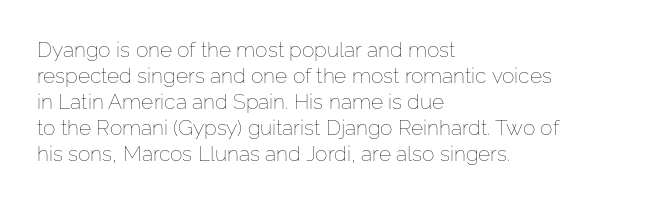
{"italic": "no", "bold": "no", "underline": "no", "align": "left", "line_spacing_ratio": 1.24, "letter_spacing": "normal", "letter_spacing_em": 0.0, "glyph_px": 21}
